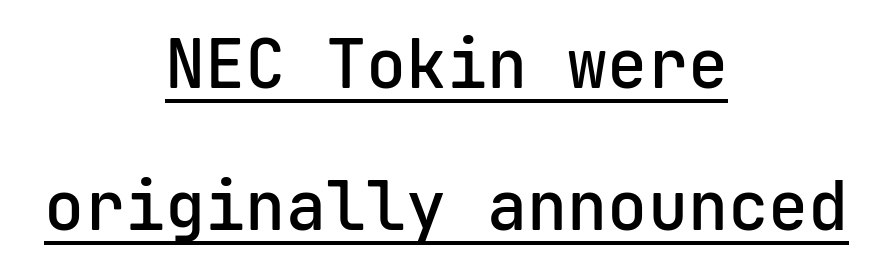
The image shows 67 px semibold sans-serif type, upright, monospaced; set centered, loose line spacing (2.12x), normal letter spacing, underlined; low stroke contrast and a medium x-height.
